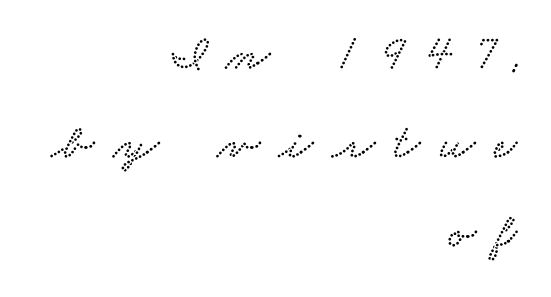
The image shows 50 px wide serif type; set right-aligned, line spacing 1.78x, unusually wide letter spacing (+0.38 em), not underlined; low stroke contrast and a small x-height.
